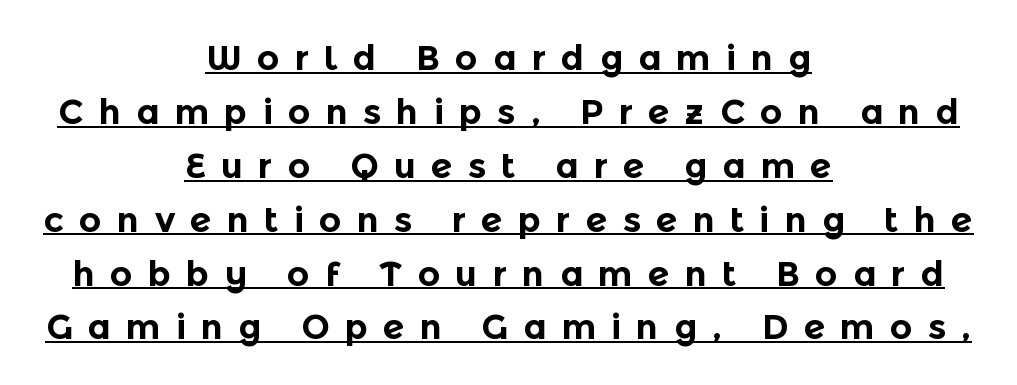
{"serif": "no", "italic": "no", "bold": "yes", "weight": "bold", "width": "normal", "x_height": "medium", "monospaced": "no", "underline": "yes", "align": "center", "line_spacing": "normal", "line_spacing_ratio": 1.54, "letter_spacing": "wide", "letter_spacing_em": 0.43, "glyph_px": 35}
